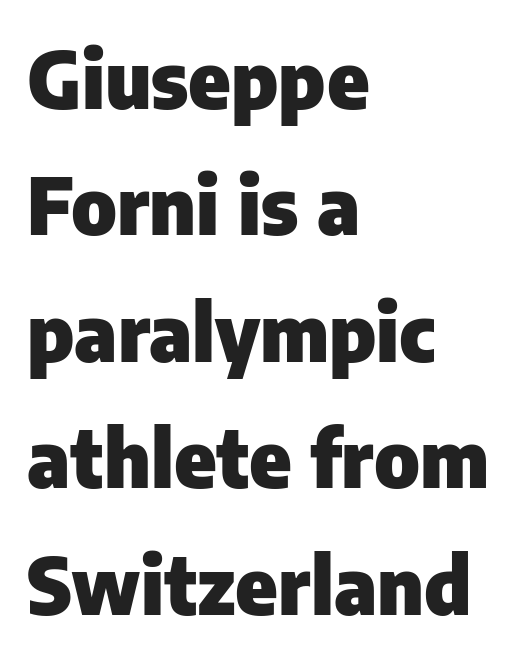
{"serif": "no", "italic": "no", "bold": "yes", "weight": "heavy", "width": "normal", "stroke_contrast": "low", "x_height": "medium", "monospaced": "no", "underline": "no", "align": "left", "line_spacing": "normal", "line_spacing_ratio": 1.6, "letter_spacing": "normal", "letter_spacing_em": 0.0, "glyph_px": 79}
